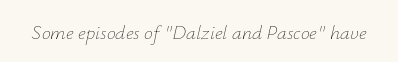
Q: Is the text bold? A: No.
Q: Is the text italic (slanted)? A: Yes, it leans right by about 12 degrees.
Q: Is the text underlined? A: No.
Q: Is the spacing between letters normal or unusually wide? A: Normal.
